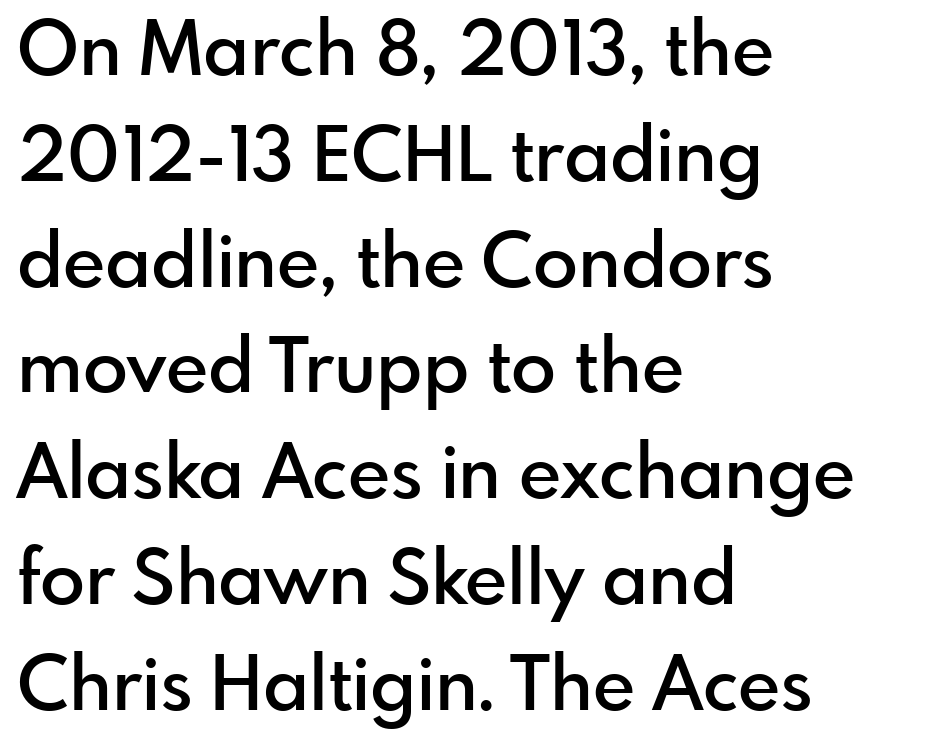
In terms of letterspacing, this is plain default setting. In CSS terms this would be text-align: left. The lettering holds an erect, upright posture throughout. The passage shown is typed in a proportional face where columns would drift.
